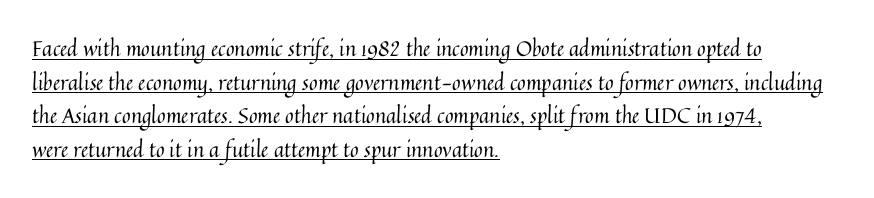
{"bold": "no", "underline": "yes", "align": "left", "line_spacing": "normal", "line_spacing_ratio": 1.6, "letter_spacing": "normal", "letter_spacing_em": 0.0, "glyph_px": 21}
